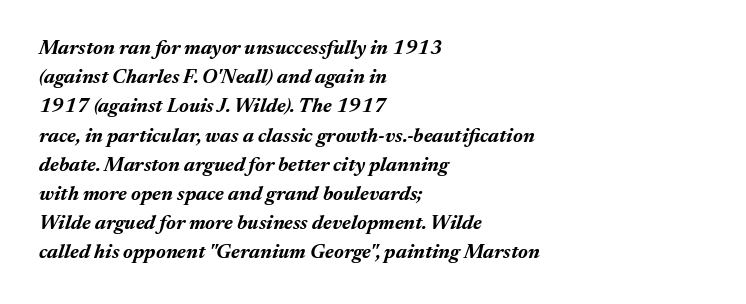
Q: Is the text bold? A: Yes.
Q: Is the text italic (slanted)? A: Yes, it leans right by about 17 degrees.
Q: Is the text underlined? A: No.
Q: How is the paragraph aligned? A: Left-aligned.
Q: Is the spacing between letters normal or unusually wide? A: Normal.
Q: Is the spacing between lines tight, normal or loose? A: Normal.
